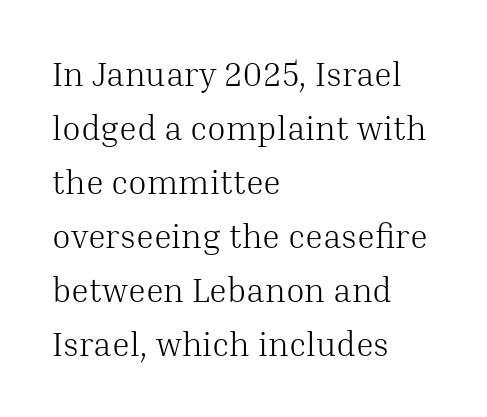
The image shows 34 px light serif type, upright; set left-aligned, normal line spacing (1.59x), normal letter spacing, not underlined; medium stroke contrast and a medium x-height.
